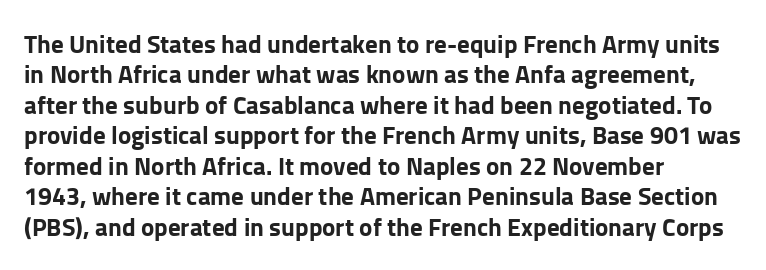
The image shows 25 px bold type, upright; set left-aligned, line spacing 1.22x, normal letter spacing, not underlined.
